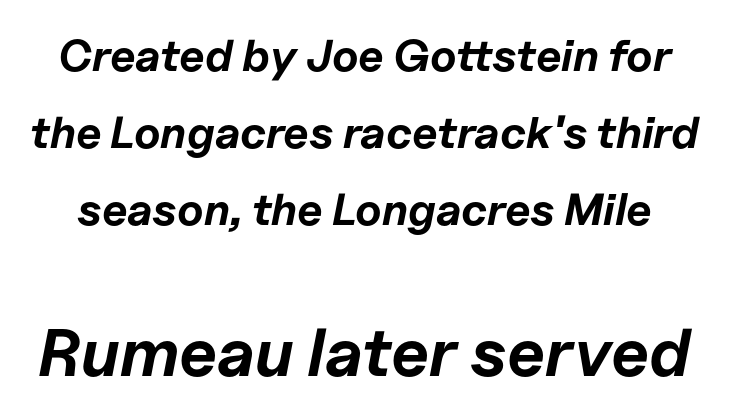
Q: Is the text bold? A: Yes.
Q: Is the text italic (slanted)? A: Yes, it leans right by about 11 degrees.
Q: Is the text underlined? A: No.
Q: Is the spacing between letters normal or unusually wide? A: Normal.
Q: Which block of text is set in a larger size, the first (top) or the second (bottom)? A: The second (bottom) one.
Q: Width (condensed, normal, or wide)? A: Normal.
Q: Stroke contrast? A: Low.
Q: x-height? A: Medium.
Q: Monospaced? A: No.
